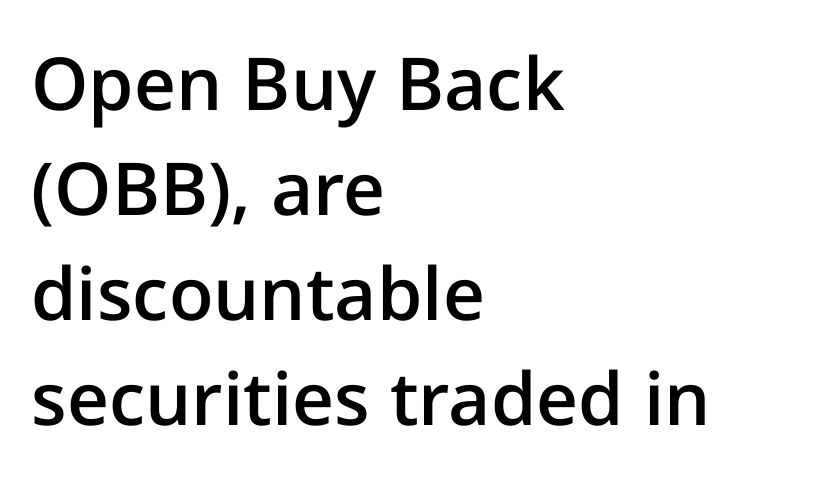
Stroke thickness is moderately raised; the sample reads as semibold. Descender tails drop into unmarked territory. Each line starts at the same left margin while the right side varies. This sample has the flowing, uneven cadence of proportional lettering. Here the glyphs are tracked normally, forming tight word shapes.
